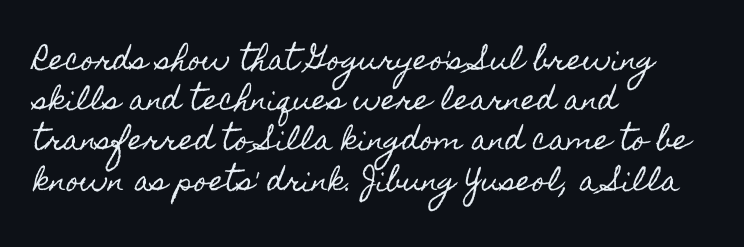
Summary of vertical rhythm: regular, with standard interline spacing. One-word summary of the alignment: left. The line texture is even and compact thanks to regular tracking. The space directly below the letters is spotless.
